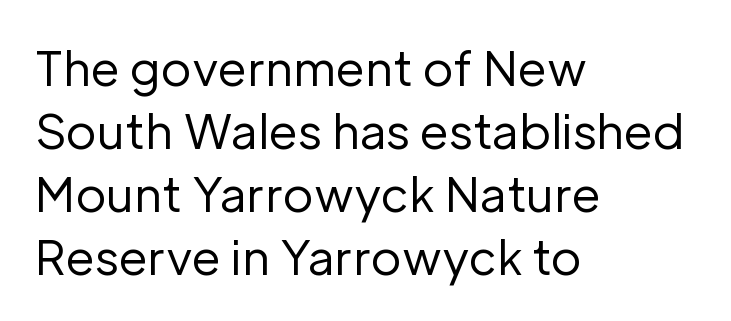
The typeface has the unassuming heft of standard copy or less. Horizontal bands of white between lines are of average thickness. This sample uses plain, unmodified letter spacing. Every row of glyphs begins at an identical x-position on the left.
